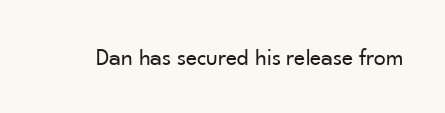
Only glyphs here, with clear space below each row. Notice how the stems are strictly vertical — no italics here. Between one letter and the next there's only the usual sliver of space. Is this a heavy cut? Hardly; it is regular or lighter.
